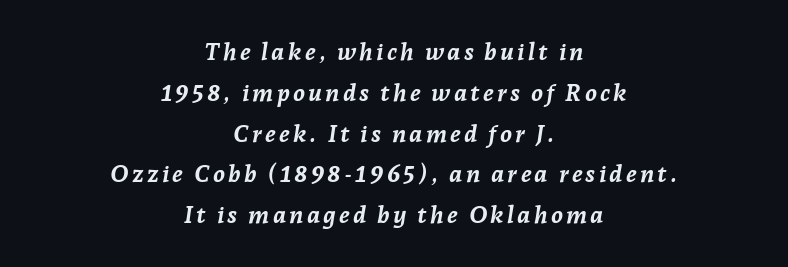
The image shows 24 px bold type, italic (leaning right); set centered, normal line spacing (1.7x), not underlined.
